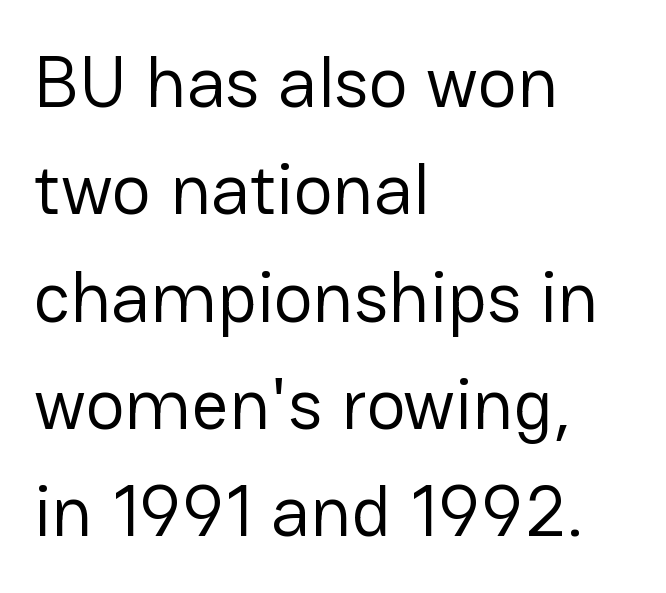
Nope, no serifs anywhere on these letters. The letters advance in unequal steps, a hallmark of proportional type. Letters have the restrained weight of plain body copy at most. The baseline area is clear.
